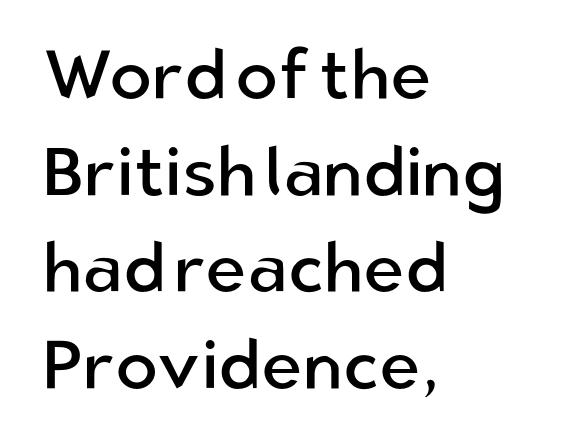
Q: Is the text bold? A: No.
Q: Is the text italic (slanted)? A: No, it is upright.
Q: Is the typeface a serif or a sans-serif typeface? A: Sans-serif.
Q: Is the text underlined? A: No.
Q: How is the paragraph aligned? A: Left-aligned.
Q: Is the spacing between letters normal or unusually wide? A: Normal.
Q: Is the spacing between lines tight, normal or loose? A: Normal.
Q: Width (condensed, normal, or wide)? A: Normal.
Q: Stroke contrast? A: Low.
Q: x-height? A: Medium.
Q: Monospaced? A: No.
